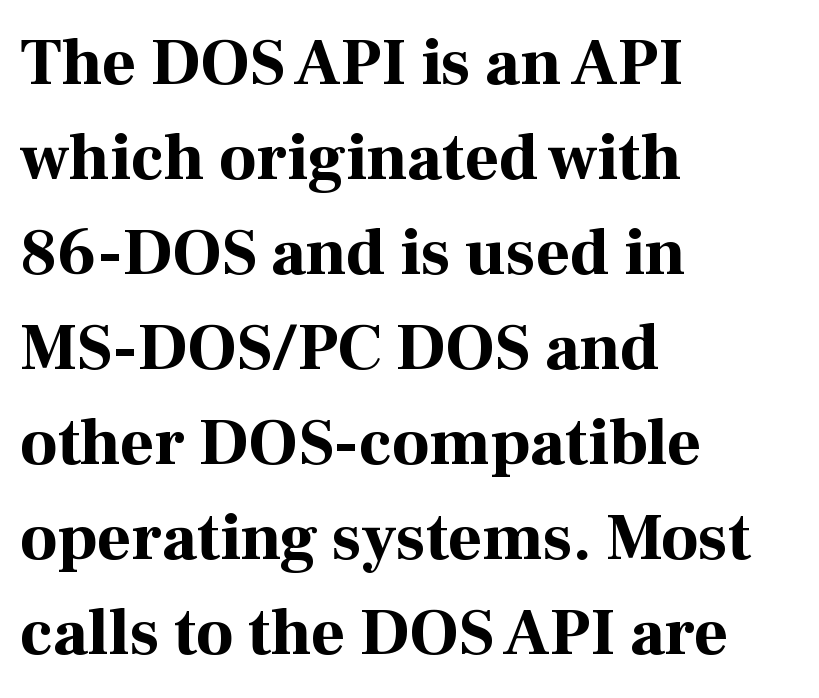
The image shows 66 px bold serif type, upright; set left-aligned, normal line spacing (1.44x), normal letter spacing, not underlined; high stroke contrast and a medium x-height.
